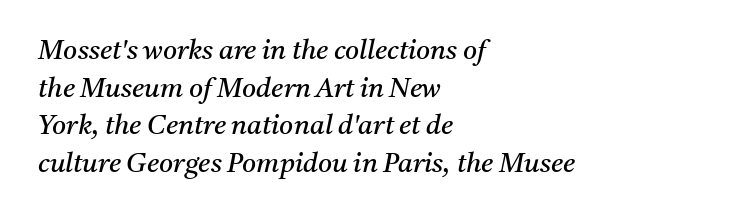
{"italic": "yes", "lean": "right", "slant_degrees": 11, "bold": "no", "underline": "no", "align": "left", "line_spacing": "normal", "line_spacing_ratio": 1.39, "letter_spacing": "normal", "letter_spacing_em": 0.0, "glyph_px": 27}
